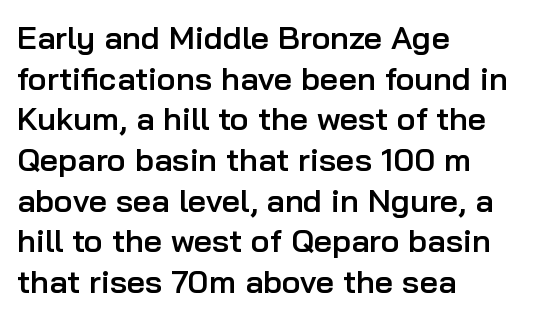
The letterforms sit shoulder to shoulder at normal distance. Every stem runs plumb, perpendicular to the baseline. Lines of text with bare space underneath. Vertical spacing — default.
